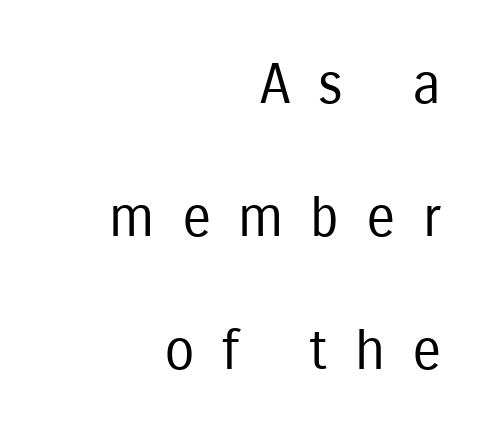
The image shows 55 px regular-weight, condensed sans-serif type, upright; set right-aligned, loose line spacing (2.42x), unusually wide letter spacing (+0.49 em), not underlined; low stroke contrast and a medium x-height.
